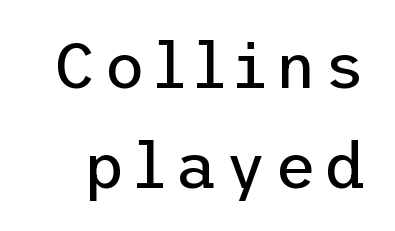
The lines sit at an ordinary, default distance from one another. Posture: straight, roman, zero tilt. The passage shown is not bold in any degree. Any mark beneath the type? The region is blank. Note: no serifs on the glyphs.
